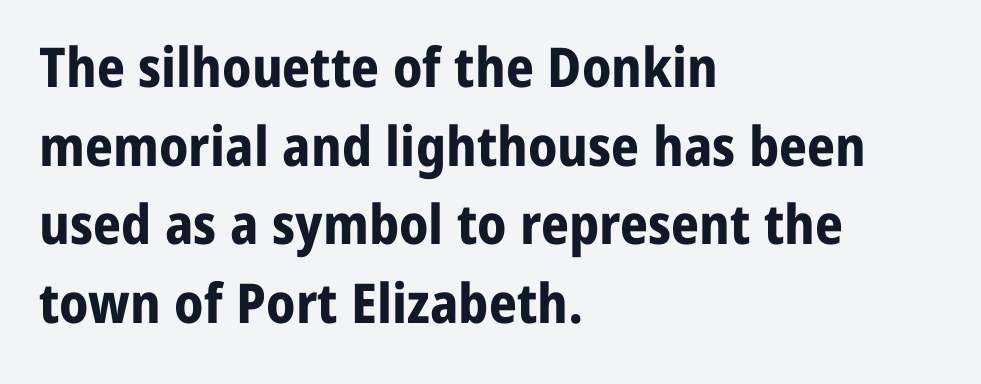
The gaps between neighbouring characters are ordinary and unremarkable. Posture: vertical. Short and long lines alike share a common starting point at left. The string is rendered with underlining switched off.
